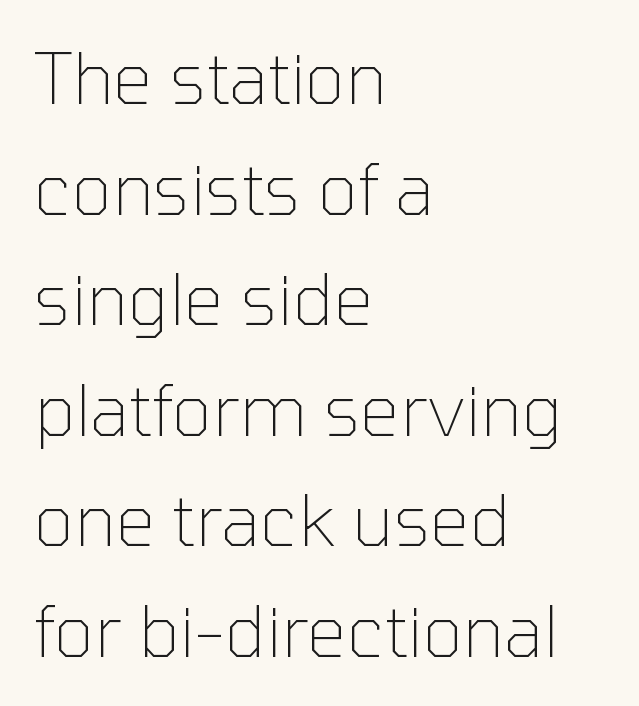
Q: Is the text bold? A: No.
Q: Is the text italic (slanted)? A: No, it is upright.
Q: Is the typeface a serif or a sans-serif typeface? A: Sans-serif.
Q: Is the text underlined? A: No.
Q: How is the paragraph aligned? A: Left-aligned.
Q: Is the spacing between letters normal or unusually wide? A: Normal.
Q: Is the spacing between lines tight, normal or loose? A: Normal.
Q: Width (condensed, normal, or wide)? A: Normal.
Q: Stroke contrast? A: Low.
Q: x-height? A: Medium.
Q: Monospaced? A: No.
